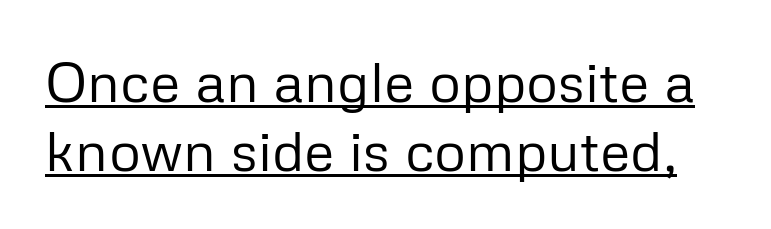
{"serif": "no", "italic": "no", "bold": "no", "weight": "regular", "width": "normal", "stroke_contrast": "low", "x_height": "medium", "monospaced": "no", "underline": "yes", "line_spacing_ratio": 1.23, "letter_spacing": "normal", "letter_spacing_em": 0.0, "glyph_px": 56}
